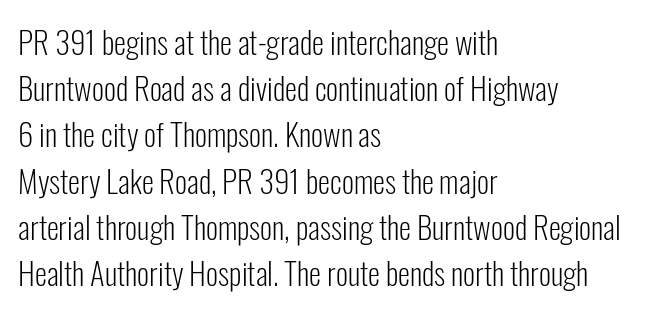
The image shows 31 px light, condensed sans-serif type, upright; set left-aligned, normal line spacing (1.49x), normal letter spacing, not underlined; low stroke contrast and a medium x-height.
